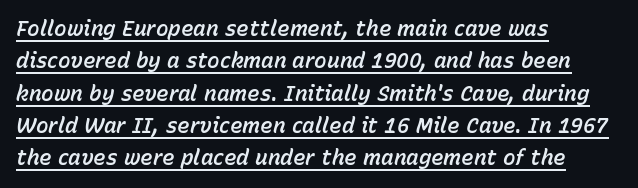
{"italic": "yes", "lean": "right", "slant_degrees": 15, "underline": "yes", "align": "left", "line_spacing": "normal", "line_spacing_ratio": 1.54, "letter_spacing": "normal", "letter_spacing_em": 0.0, "glyph_px": 21}
